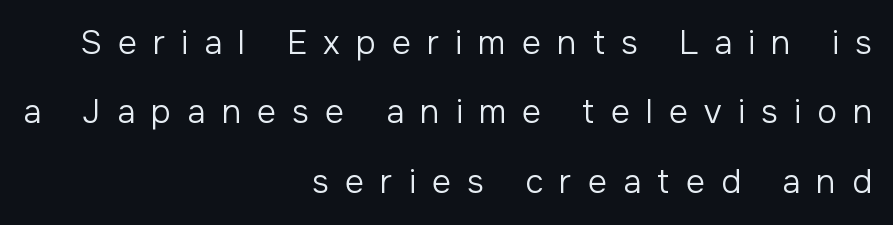
Q: Is the text bold? A: No.
Q: Is the text italic (slanted)? A: No, it is upright.
Q: Is the typeface a serif or a sans-serif typeface? A: Sans-serif.
Q: Is the text underlined? A: No.
Q: How is the paragraph aligned? A: Right-aligned.
Q: Is the spacing between letters normal or unusually wide? A: Unusually wide.
Q: Is the spacing between lines tight, normal or loose? A: Loose.
Q: Width (condensed, normal, or wide)? A: Normal.
Q: Stroke contrast? A: Low.
Q: x-height? A: Medium.
Q: Monospaced? A: No.
